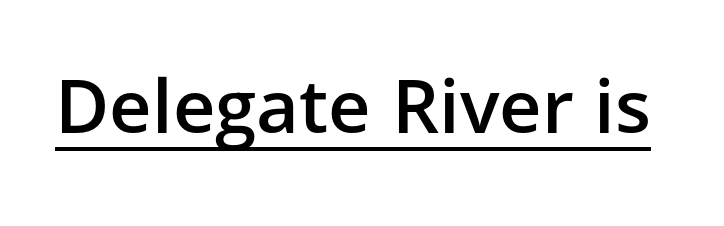
{"serif": "no", "italic": "no", "bold": "semi", "weight": "semibold", "width": "normal", "stroke_contrast": "low", "x_height": "medium", "monospaced": "no", "underline": "yes", "letter_spacing": "normal", "letter_spacing_em": 0.0, "glyph_px": 74}
